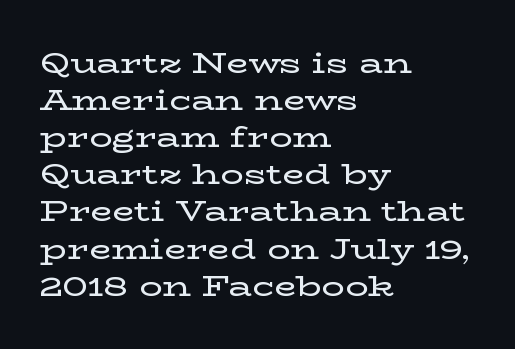
Q: Is the text italic (slanted)? A: No, it is upright.
Q: Is the typeface a serif or a sans-serif typeface? A: Serif.
Q: Is the text underlined? A: No.
Q: How is the paragraph aligned? A: Left-aligned.
Q: Is the spacing between letters normal or unusually wide? A: Normal.
Q: Is the spacing between lines tight, normal or loose? A: Normal.
Q: Width (condensed, normal, or wide)? A: Wide.
Q: Stroke contrast? A: Low.
Q: x-height? A: Medium.
Q: Monospaced? A: No.
